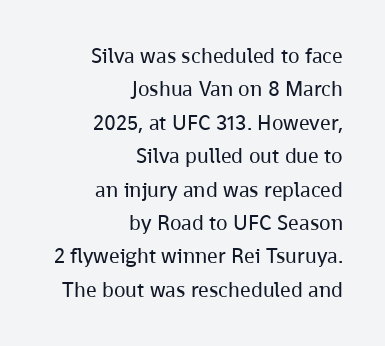
Q: Is the text bold? A: No.
Q: Is the text italic (slanted)? A: No, it is upright.
Q: Is the text underlined? A: No.
Q: How is the paragraph aligned? A: Right-aligned.
Q: Is the spacing between letters normal or unusually wide? A: Normal.
Q: Is the spacing between lines tight, normal or loose? A: Normal.
